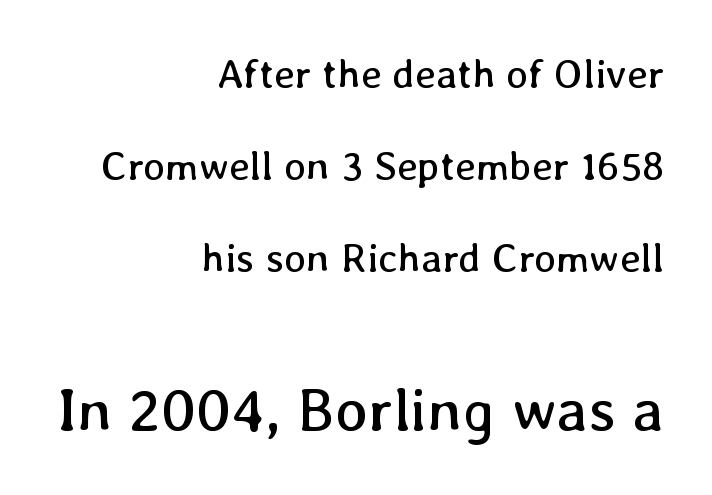
{"italic": "no", "bold": "no", "weight": "regular", "width": "normal", "stroke_contrast": "low", "x_height": "medium", "monospaced": "no", "underline": "no", "align": "right", "line_spacing": "loose", "line_spacing_ratio": 2.24, "letter_spacing": "normal", "letter_spacing_em": 0.0, "larger_block": "second", "size_ratio": 1.49, "glyph_px": 61}
